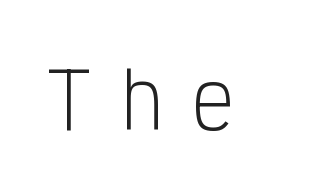
The designer went with a sans here, leaving each stem footless. Caption: expanded tracking, letters set apart. Only glyphs here, with clear space below each row. Characters remain perfectly vertical along every line. The letters look calm and open, with moderate or lighter stems.
